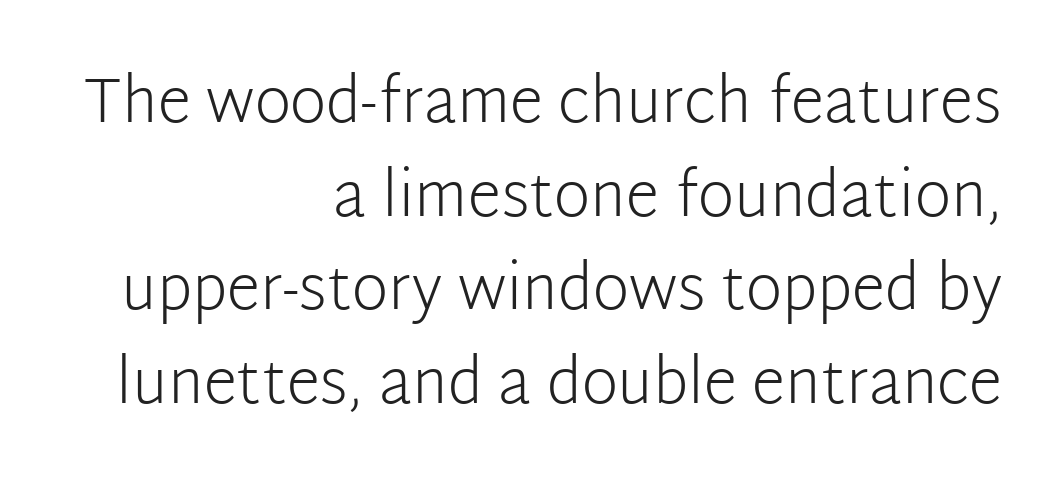
{"serif": "no", "italic": "no", "bold": "no", "weight": "light", "width": "normal", "stroke_contrast": "low", "x_height": "medium", "monospaced": "no", "underline": "no", "align": "right", "line_spacing": "normal", "line_spacing_ratio": 1.51, "letter_spacing": "normal", "letter_spacing_em": 0.0, "glyph_px": 62}
